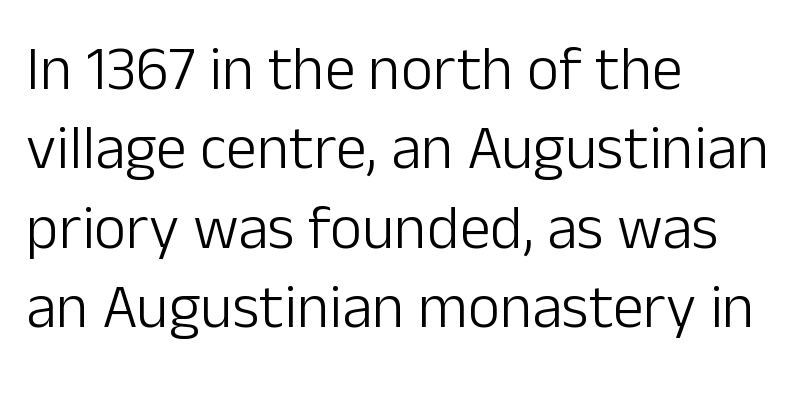
Q: Is the text bold? A: No.
Q: Is the text italic (slanted)? A: No, it is upright.
Q: Is the typeface a serif or a sans-serif typeface? A: Sans-serif.
Q: Is the text underlined? A: No.
Q: How is the paragraph aligned? A: Left-aligned.
Q: Is the spacing between letters normal or unusually wide? A: Normal.
Q: Is the spacing between lines tight, normal or loose? A: Normal.
Q: Width (condensed, normal, or wide)? A: Normal.
Q: Stroke contrast? A: Low.
Q: x-height? A: Medium.
Q: Monospaced? A: No.
